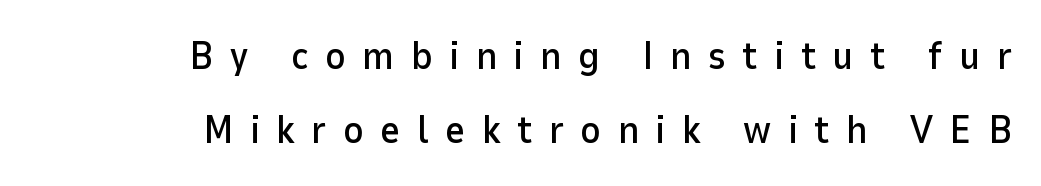
Q: Is the text italic (slanted)? A: No, it is upright.
Q: Is the typeface a serif or a sans-serif typeface? A: Sans-serif.
Q: Is the text underlined? A: No.
Q: How is the paragraph aligned? A: Right-aligned.
Q: Is the spacing between letters normal or unusually wide? A: Unusually wide.
Q: Width (condensed, normal, or wide)? A: Normal.
Q: Stroke contrast? A: Low.
Q: x-height? A: Medium.
Q: Monospaced? A: No.
